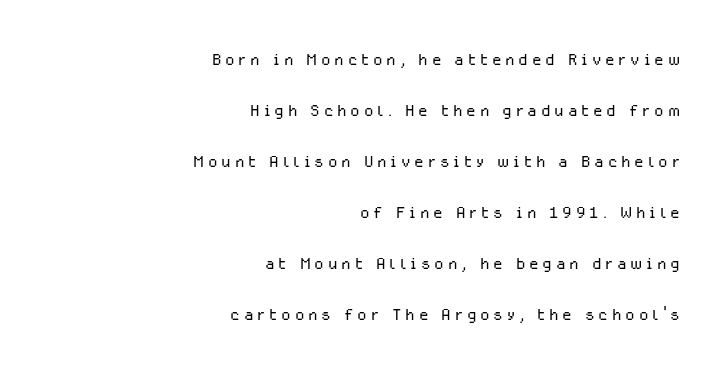
{"italic": "no", "bold": "no", "underline": "no", "align": "right", "line_spacing": "loose", "line_spacing_ratio": 2.32, "glyph_px": 22}
